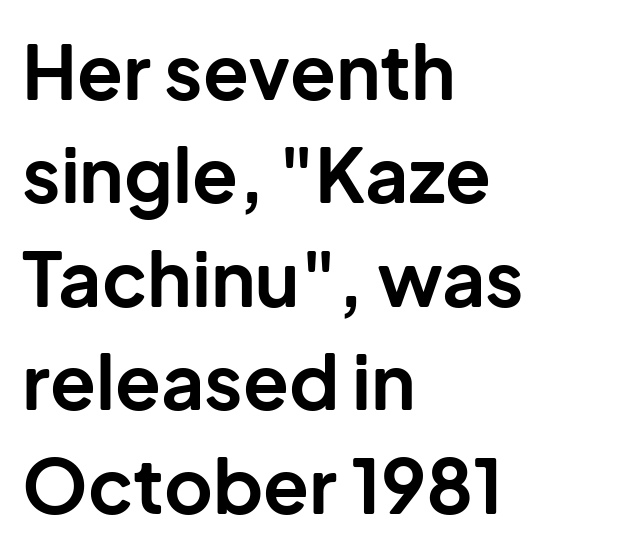
In terms of weight, the rendering is a true, heavy bold. Successive baselines arrive at the customary interval. A classic flush-left, rag-right setting is used for this passage. Stroke terminals: plain, sans-serif. This sample uses plain, unmodified letter spacing. Character widths vary here, with narrow letters taking less room than wide ones.
